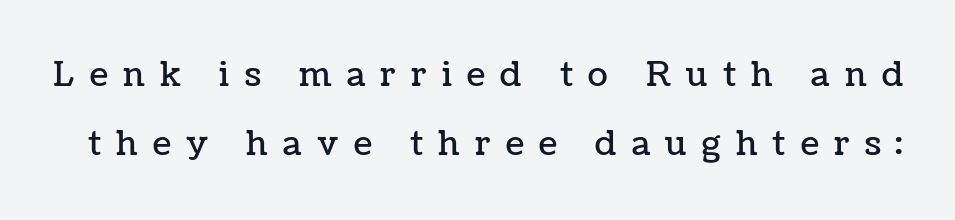
{"italic": "no", "width": "normal", "stroke_contrast": "low", "x_height": "medium", "monospaced": "no", "underline": "no", "line_spacing": "loose", "line_spacing_ratio": 2.09, "letter_spacing": "wide", "letter_spacing_em": 0.46, "glyph_px": 33}
